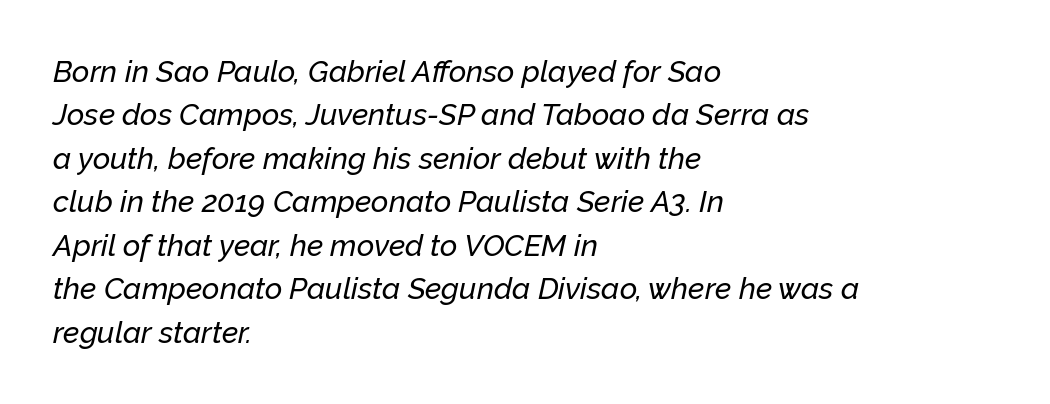
Compared with typical paragraphs, the rows here are spaced about the same. Designer's note — italics engaged. Tracking here is standard; glyphs follow each other at the usual distance. Compared with a centered layout, this one pins lines to the left instead. Glance below the letters and you will spot only blank space.
